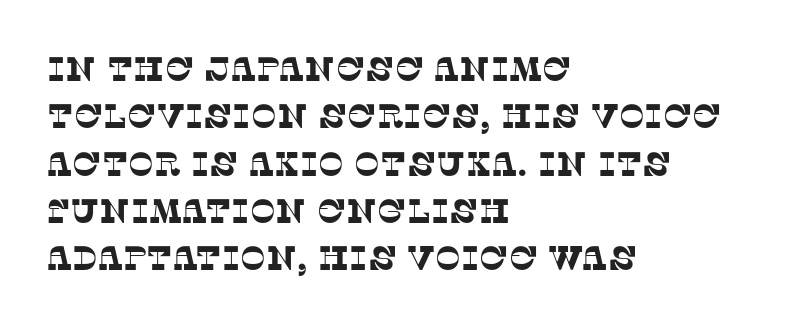
{"serif": "yes", "width": "normal", "stroke_contrast": "low", "x_height": "large", "monospaced": "no", "underline": "no", "align": "left", "line_spacing": "normal", "line_spacing_ratio": 1.39, "letter_spacing": "normal", "letter_spacing_em": 0.0, "glyph_px": 34}
